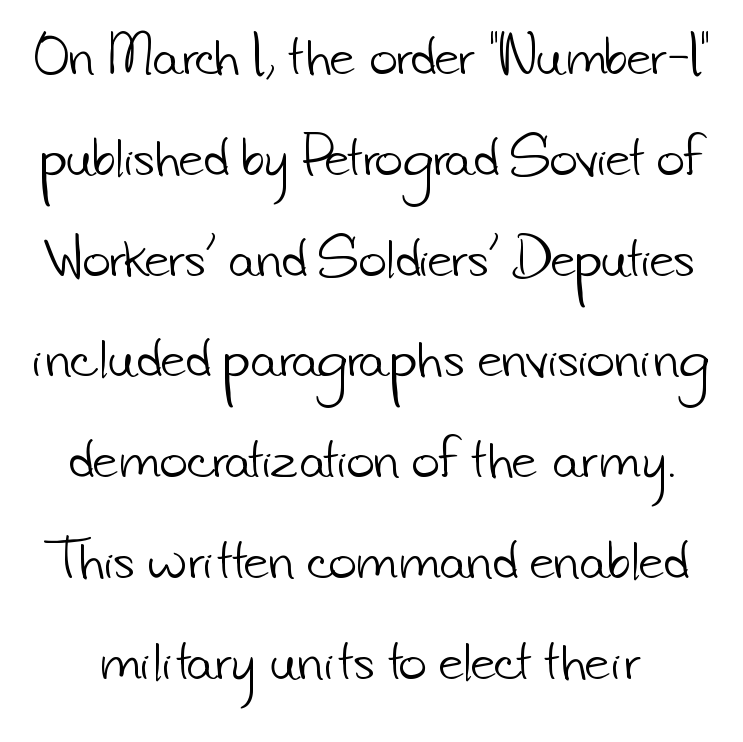
Q: Is the text bold? A: No.
Q: Is the typeface a serif or a sans-serif typeface? A: Sans-serif.
Q: Is the text underlined? A: No.
Q: Is the spacing between letters normal or unusually wide? A: Normal.
Q: Is the spacing between lines tight, normal or loose? A: Loose.
Q: Width (condensed, normal, or wide)? A: Normal.
Q: Stroke contrast? A: Low.
Q: x-height? A: Small.
Q: Monospaced? A: No.
